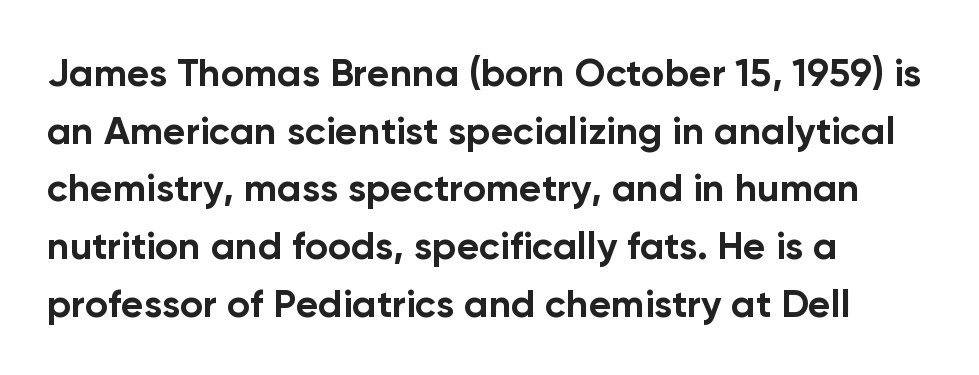
The rendering uses natural spacing where letterforms have individual widths. In terms of letterform style, serifs are entirely absent. Characters remain perfectly vertical along every line. The words here are not underlined. What stands out about the letter spacing? Nothing — it is the standard amount.
